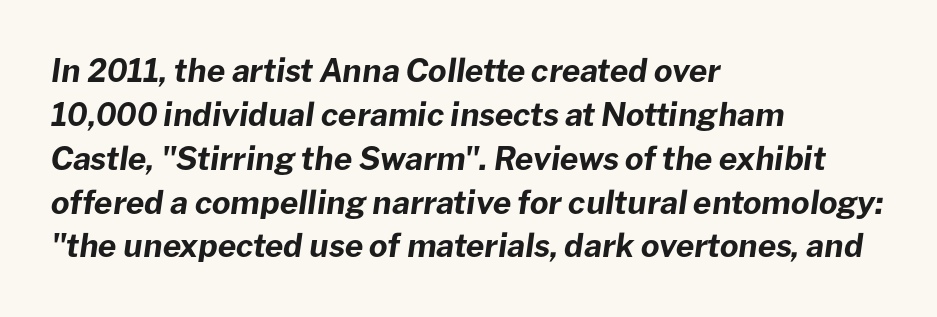
Default kerning and tracking; the words read as compact shapes. Reading down the block, your eye returns to a fixed left position each line. The rows are spaced the way most documents space them. Chunky letters — that's bold for sure.
